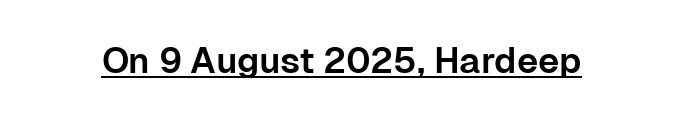
A sans-serif font was chosen for this passage. Ordinary non-slanted type is in use. Glyph-to-glyph distance matches everyday printed text. Compared with undecorated copy, this sample adds a rule below the words.
